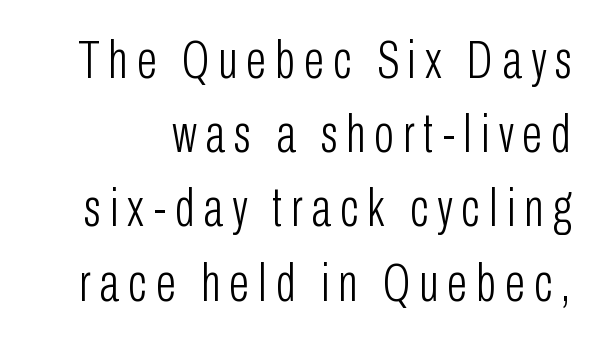
{"serif": "no", "italic": "no", "bold": "no", "weight": "light", "width": "condensed", "stroke_contrast": "low", "x_height": "medium", "monospaced": "no", "underline": "no", "line_spacing": "normal", "line_spacing_ratio": 1.4, "glyph_px": 53}
